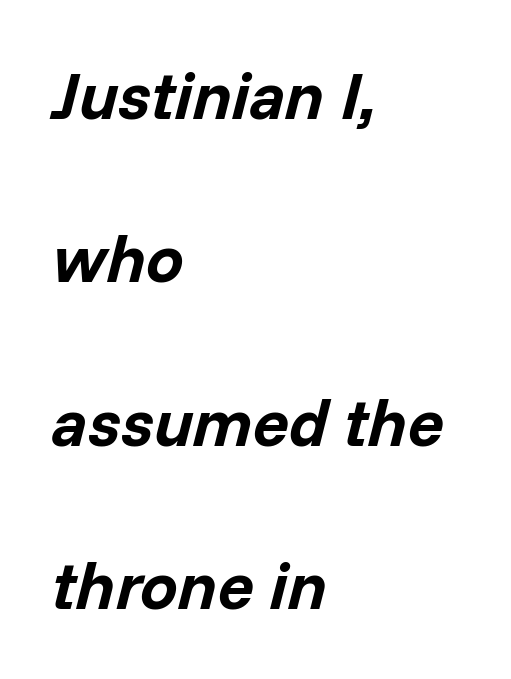
Q: Is the text bold? A: Yes.
Q: Is the text italic (slanted)? A: Yes, it leans right by about 14 degrees.
Q: Is the text underlined? A: No.
Q: How is the paragraph aligned? A: Left-aligned.
Q: Is the spacing between letters normal or unusually wide? A: Normal.
Q: Is the spacing between lines tight, normal or loose? A: Loose.
Q: Width (condensed, normal, or wide)? A: Normal.
Q: Stroke contrast? A: Low.
Q: x-height? A: Medium.
Q: Monospaced? A: No.
